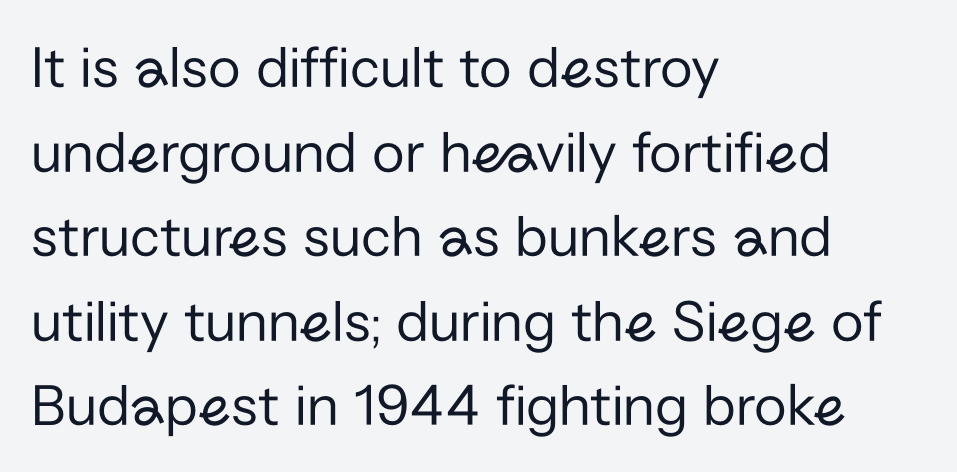
Q: Is the text bold? A: No.
Q: Is the text italic (slanted)? A: No, it is upright.
Q: Is the typeface a serif or a sans-serif typeface? A: Sans-serif.
Q: Is the text underlined? A: No.
Q: How is the paragraph aligned? A: Left-aligned.
Q: Is the spacing between letters normal or unusually wide? A: Normal.
Q: Is the spacing between lines tight, normal or loose? A: Normal.
Q: Width (condensed, normal, or wide)? A: Normal.
Q: Stroke contrast? A: Low.
Q: x-height? A: Medium.
Q: Monospaced? A: No.
